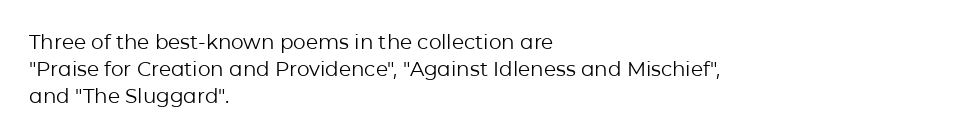
This sample uses an upright cut, with every glyph sitting square on the baseline. Reading down the column, the eye jumps a familiar distance to each next line. The horizontal fit of the characters is conventional and even. This is not heavy type; no bold has been used.
